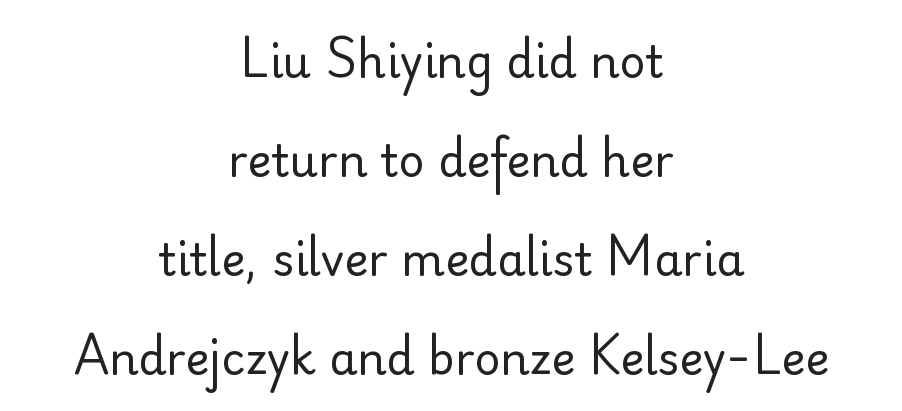
{"serif": "no", "italic": "no", "bold": "no", "weight": "regular", "width": "normal", "stroke_contrast": "low", "x_height": "small", "monospaced": "no", "underline": "no", "align": "center", "line_spacing": "loose", "line_spacing_ratio": 2.2, "letter_spacing": "normal", "letter_spacing_em": 0.0, "glyph_px": 45}
